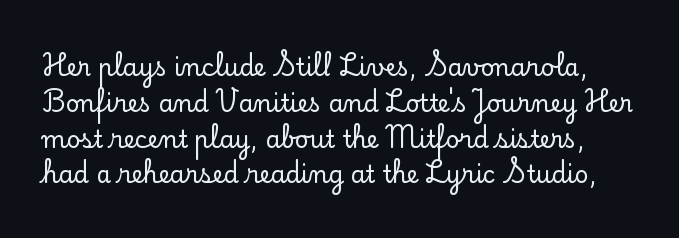
Q: Is the text italic (slanted)? A: No, it is upright.
Q: Is the text underlined? A: No.
Q: Is the spacing between letters normal or unusually wide? A: Normal.
Q: Is the spacing between lines tight, normal or loose? A: Normal.
